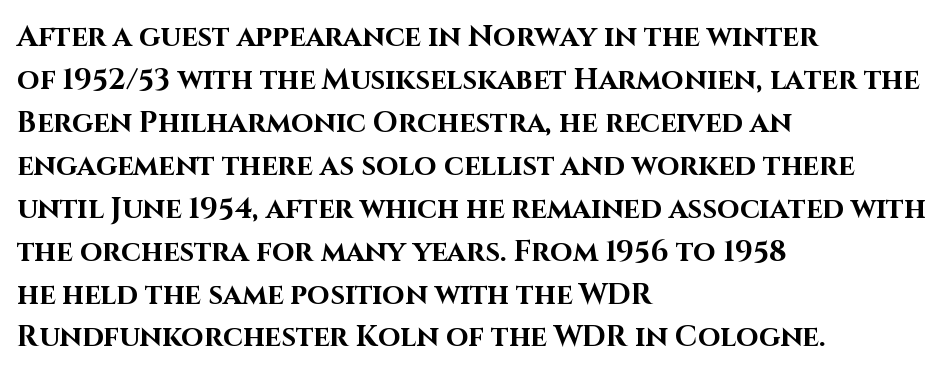
What kind of face is this? One without serifs — a sans. These lines were composed using upright roman letters. Vertically, the passage feels balanced, rows spaced as you'd expect. The ragged edge is on the right, which tells us the setting is flush left. A typesetter would call this proportional, since set widths differ per character.
